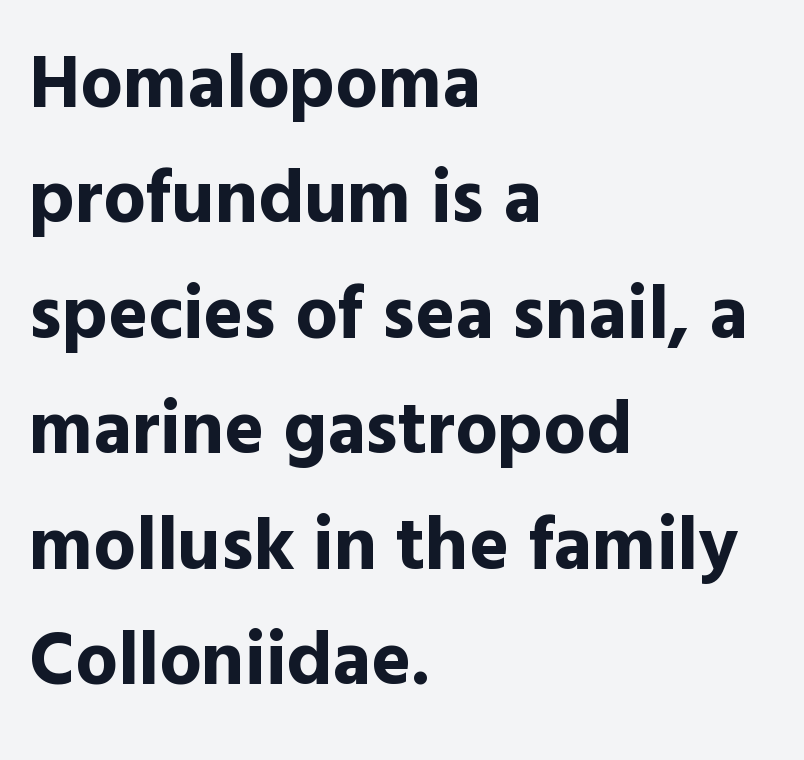
The image shows 75 px bold sans-serif type, upright; set left-aligned, normal line spacing (1.54x), normal letter spacing, not underlined; a medium x-height.
